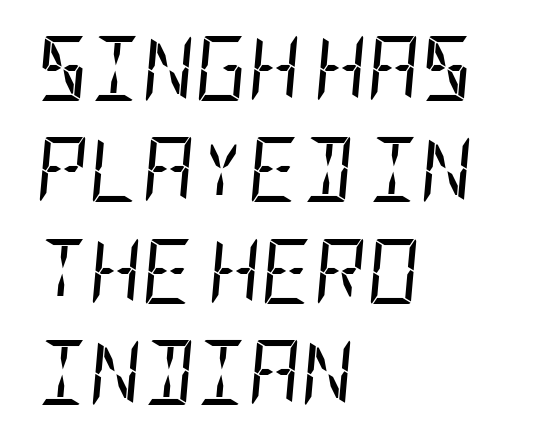
Whoever set this chose a conventional vertical rhythm. No chunkiness to these letters — they're not bold. The typography opts for an oblique posture over an upright one. Bare-footed words on every line. Words appear dense and cohesive because spacing is normal.
